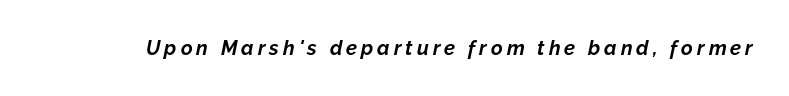
Each word looks stretched out because of the extra space between its letters. Slant detected: the letters are inclined. Each glyph is drawn with heavy, bold strokes. Just letters on the line, the space beneath them empty.
